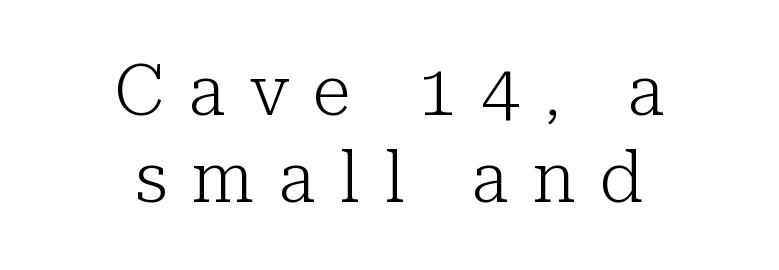
{"serif": "yes", "italic": "no", "bold": "no", "weight": "light", "width": "normal", "stroke_contrast": "low", "x_height": "medium", "monospaced": "no", "underline": "no", "align": "center", "line_spacing_ratio": 1.23, "letter_spacing": "wide", "letter_spacing_em": 0.34, "glyph_px": 71}
